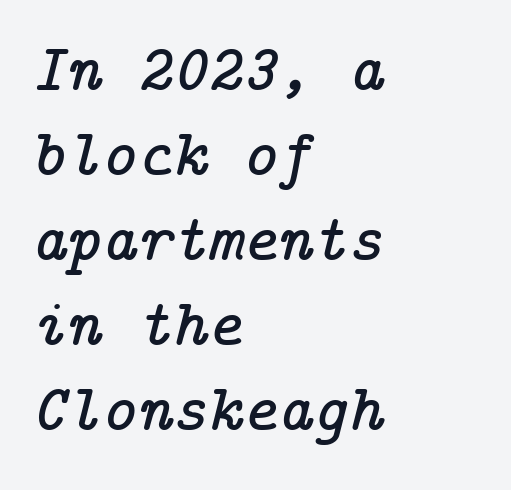
You could call the tracking neutral — neither tight nor loose. Tall strokes in this sample are angled rather than plumb. Regarding leading, the lines here are spaced in the standard way. Honestly, there is no underline to notice here at all.
